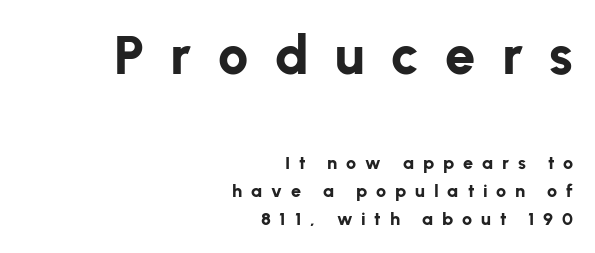
Q: Is the text bold? A: Yes.
Q: Is the text italic (slanted)? A: No, it is upright.
Q: Is the typeface a serif or a sans-serif typeface? A: Sans-serif.
Q: Is the text underlined? A: No.
Q: How is the paragraph aligned? A: Right-aligned.
Q: Is the spacing between letters normal or unusually wide? A: Unusually wide.
Q: Is the spacing between lines tight, normal or loose? A: Normal.
Q: Which block of text is set in a larger size, the first (top) or the second (bottom)? A: The first (top) one.
Q: Width (condensed, normal, or wide)? A: Normal.
Q: Stroke contrast? A: Low.
Q: x-height? A: Medium.
Q: Monospaced? A: No.
